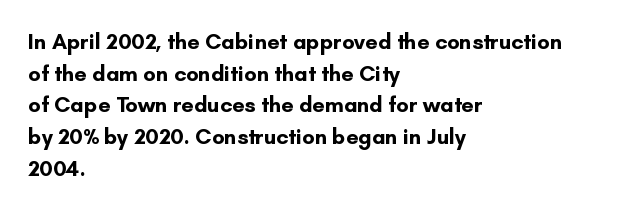
{"italic": "no", "bold": "yes", "underline": "no", "align": "left", "line_spacing": "normal", "line_spacing_ratio": 1.44, "letter_spacing": "normal", "letter_spacing_em": 0.0, "glyph_px": 22}
